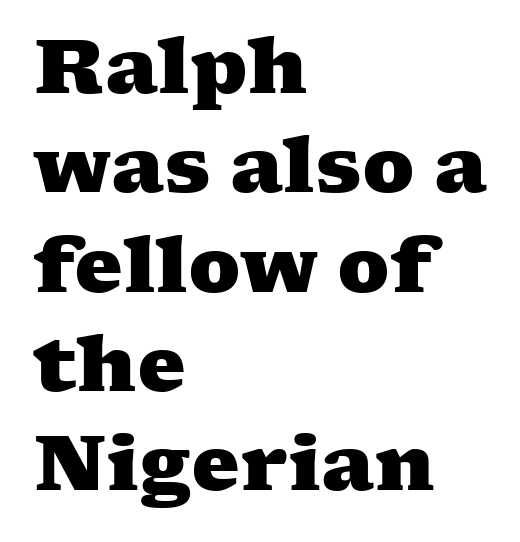
The image shows 77 px heavy, wide serif type; set left-aligned, normal line spacing (1.29x), normal letter spacing, not underlined; medium stroke contrast and a medium x-height.
